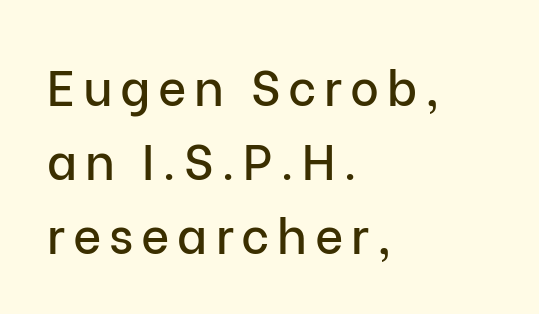
The image shows 49 px sans-serif type, upright; set left-aligned, normal line spacing (1.51x), not underlined; low stroke contrast and a medium x-height.
